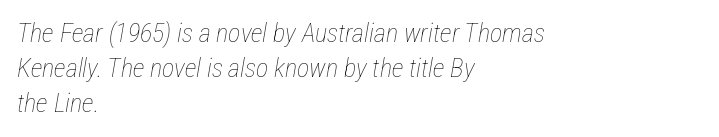
The image shows 26 px text type, italic (leaning right); set left-aligned, normal line spacing (1.35x), normal letter spacing, not underlined.
